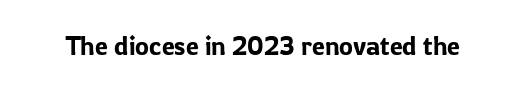
The image shows 26 px text type, upright; set normal letter spacing, not underlined.
